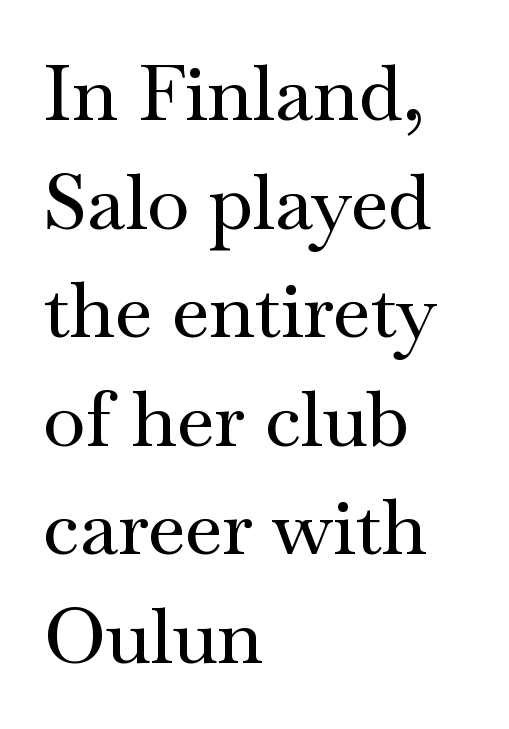
The image shows 77 px wide serif type, upright; set left-aligned, normal line spacing (1.41x), normal letter spacing, not underlined; medium stroke contrast and a small x-height.
